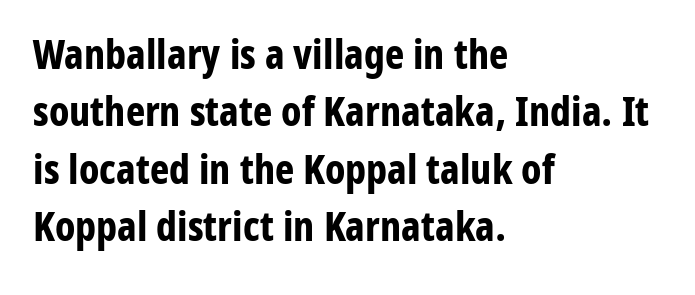
The image shows 41 px bold, condensed sans-serif type, upright; set left-aligned, normal line spacing (1.4x), normal letter spacing, not underlined; low stroke contrast and a medium x-height.
